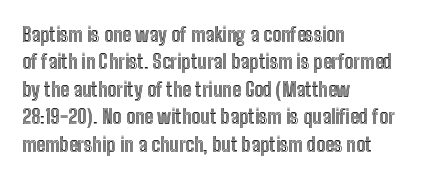
The image shows 20 px text type, upright; set left-aligned, normal line spacing (1.37x), normal letter spacing, not underlined.
